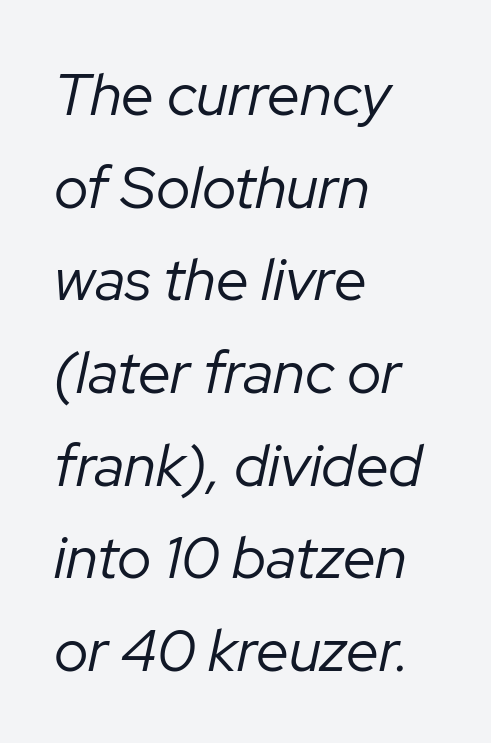
Q: Is the text bold? A: No.
Q: Is the text italic (slanted)? A: Yes, it leans right by about 12 degrees.
Q: Is the text underlined? A: No.
Q: How is the paragraph aligned? A: Left-aligned.
Q: Is the spacing between letters normal or unusually wide? A: Normal.
Q: Is the spacing between lines tight, normal or loose? A: Normal.
Q: Width (condensed, normal, or wide)? A: Normal.
Q: Stroke contrast? A: Low.
Q: x-height? A: Medium.
Q: Monospaced? A: No.
